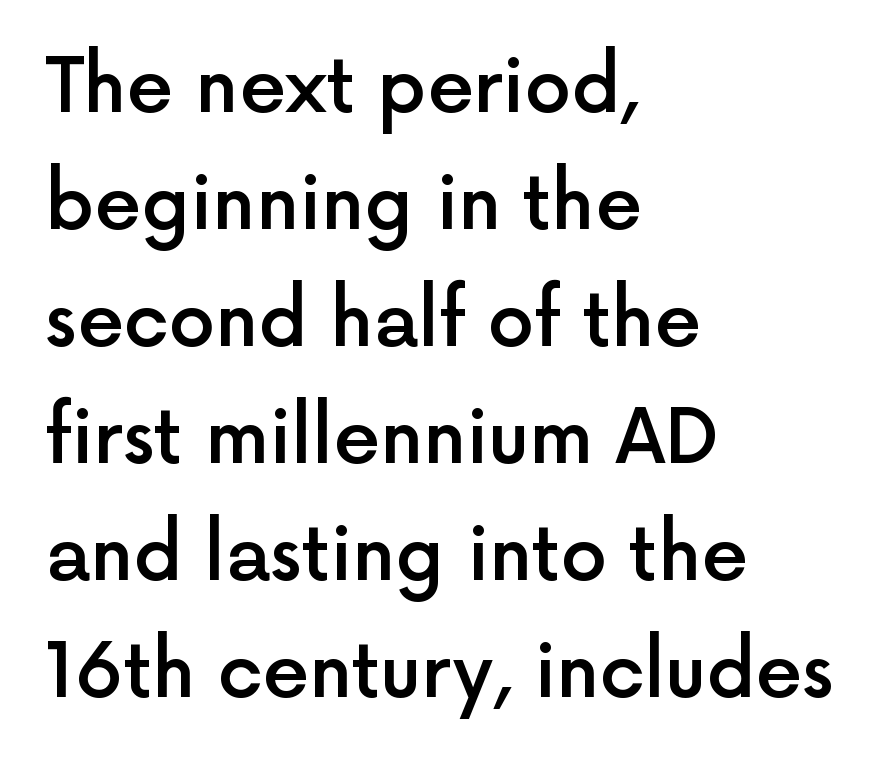
Stroke thickness is moderately raised; the sample reads as semibold. The lines in this sample share a left origin and differ only in where they stop. The passage shown is not underscored anywhere. Tracking here is standard; glyphs follow each other at the usual distance. Vertical strokes here are truly vertical.
